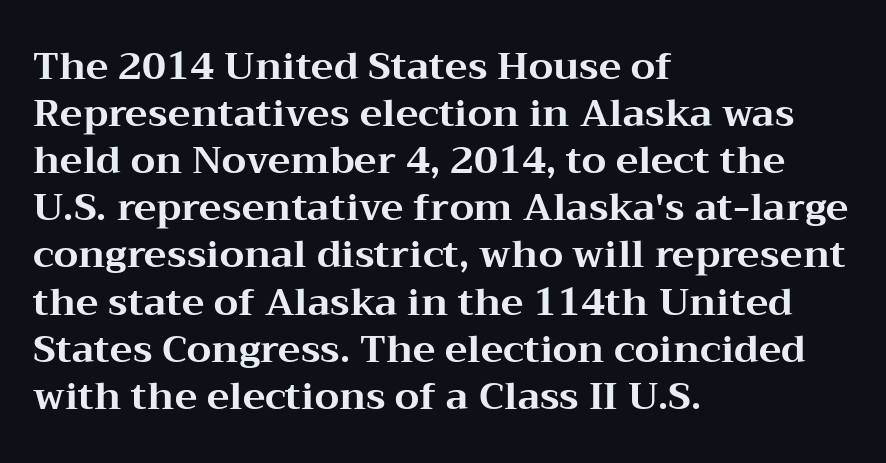
The image shows 38 px bold, wide serif type, upright; set left-aligned, line spacing 1.24x, normal letter spacing, not underlined; medium stroke contrast and a medium x-height.
